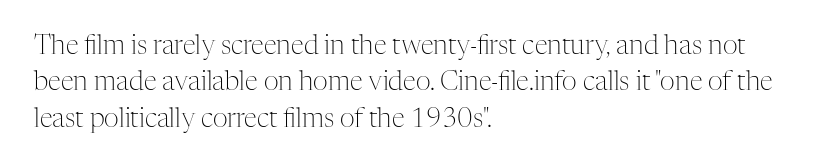
{"italic": "no", "bold": "no", "underline": "no", "align": "left", "line_spacing": "normal", "line_spacing_ratio": 1.4, "letter_spacing": "normal", "letter_spacing_em": 0.0, "glyph_px": 26}
